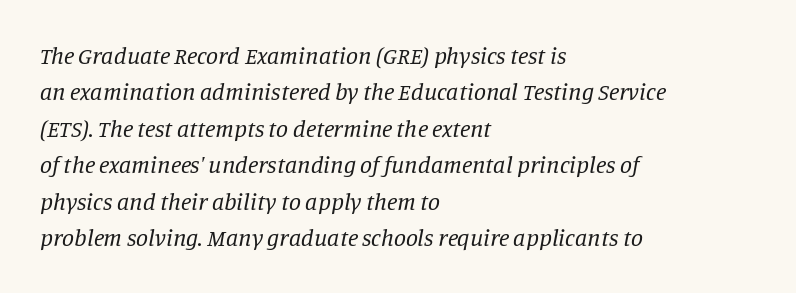
{"italic": "yes", "lean": "right", "slant_degrees": 11, "bold": "no", "underline": "no", "align": "left", "line_spacing": "normal", "line_spacing_ratio": 1.52, "letter_spacing": "normal", "letter_spacing_em": 0.0, "glyph_px": 24}
